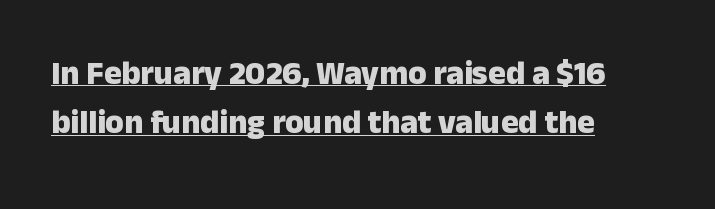
The type sits square on the baseline with zero lean. Letterform terminals end flat and unadorned throughout the passage. This sample carries an underscore along the baseline area. Glyph-to-glyph distance matches everyday printed text.
